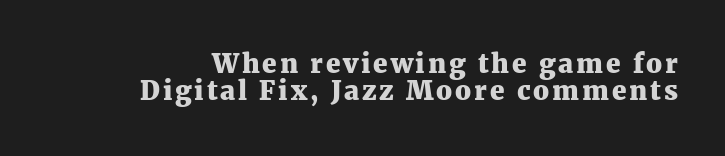
{"italic": "no", "bold": "yes", "underline": "no", "line_spacing": "tight", "line_spacing_ratio": 1.05, "glyph_px": 26}
